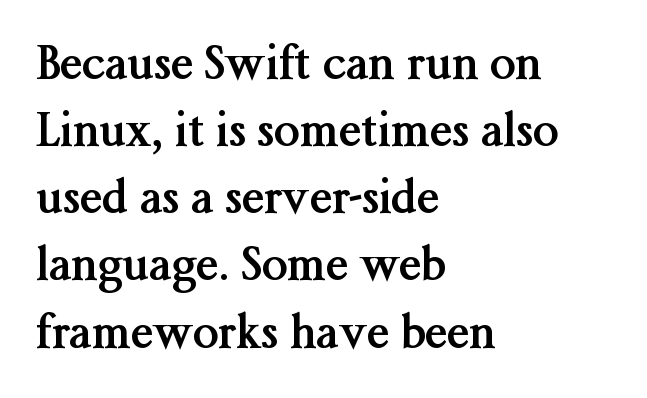
The line-height multiplier appears to be the usual default. Old-style or modern, the face here clearly has serifs. These words are printed bold, with thick strokes throughout. Spacing verdict: proportional, widths tailored to each character.
